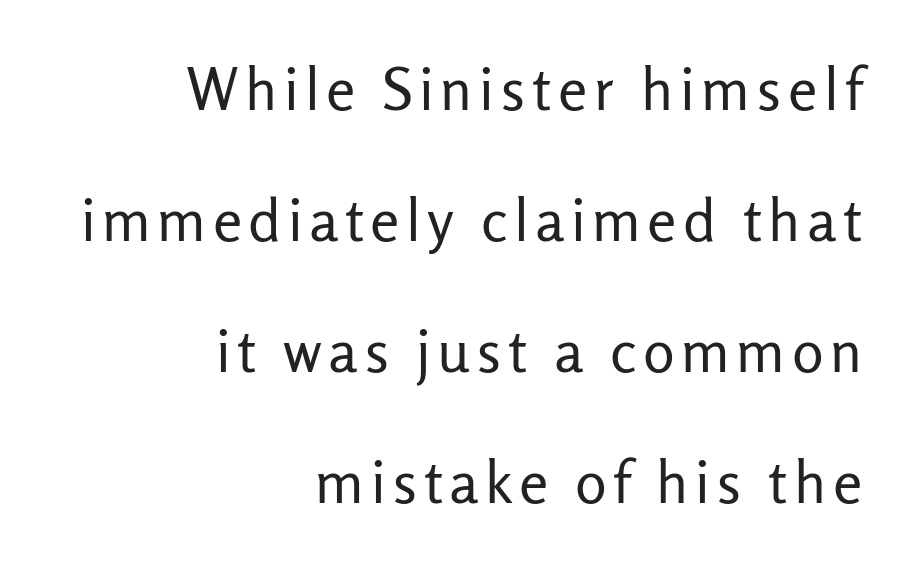
The image shows 59 px regular-weight sans-serif type, upright; set right-aligned, loose line spacing (2.22x), not underlined; low stroke contrast and a medium x-height.
